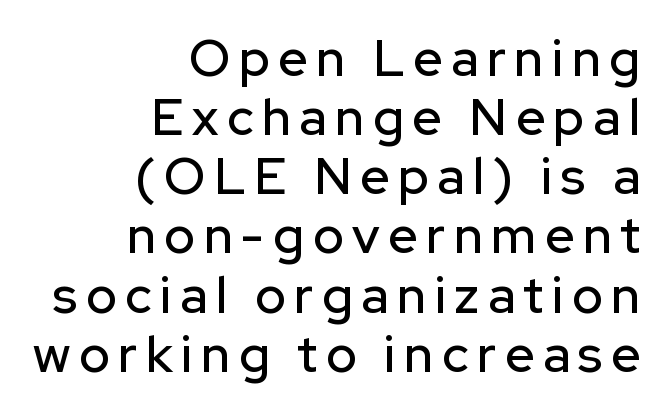
{"serif": "no", "italic": "no", "width": "normal", "stroke_contrast": "low", "x_height": "medium", "monospaced": "no", "underline": "no", "align": "right", "line_spacing_ratio": 1.16, "glyph_px": 51}
